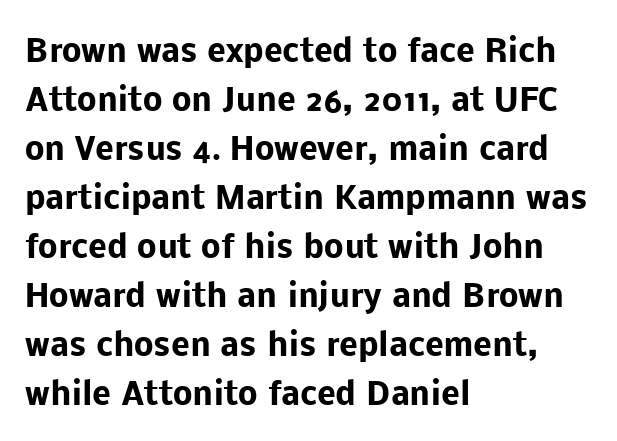
{"serif": "no", "italic": "no", "bold": "yes", "weight": "heavy", "width": "normal", "stroke_contrast": "low", "x_height": "medium", "monospaced": "no", "underline": "no", "align": "left", "line_spacing": "normal", "line_spacing_ratio": 1.58, "letter_spacing": "normal", "letter_spacing_em": 0.0, "glyph_px": 31}
